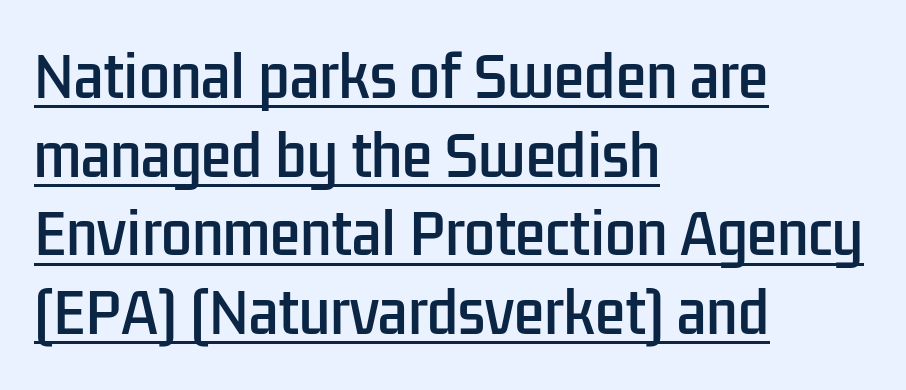
{"serif": "no", "italic": "no", "width": "condensed", "stroke_contrast": "low", "x_height": "medium", "monospaced": "no", "underline": "yes", "align": "left", "line_spacing": "normal", "line_spacing_ratio": 1.43, "letter_spacing": "normal", "letter_spacing_em": 0.0, "glyph_px": 55}
